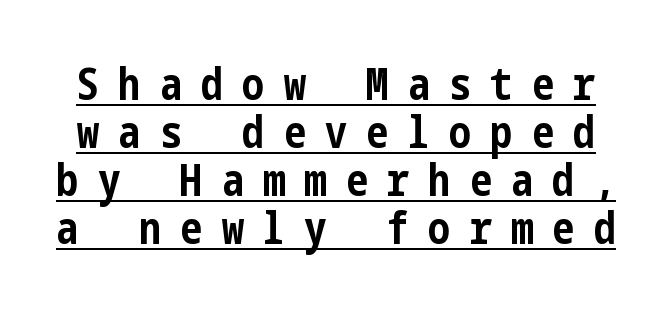
{"serif": "no", "italic": "no", "bold": "yes", "weight": "bold", "width": "condensed", "stroke_contrast": "low", "x_height": "medium", "underline": "yes", "line_spacing": "tight", "line_spacing_ratio": 1.09, "letter_spacing": "wide", "letter_spacing_em": 0.44, "glyph_px": 44}
